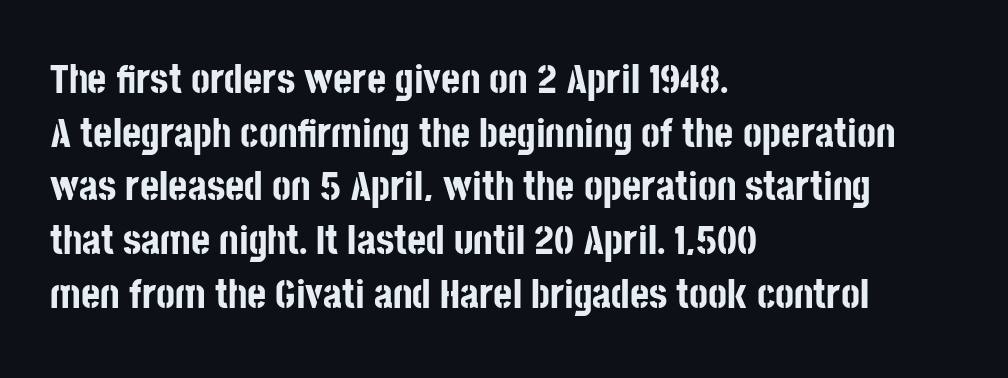
{"serif": "no", "italic": "no", "bold": "yes", "weight": "bold", "width": "condensed", "stroke_contrast": "low", "x_height": "large", "monospaced": "no", "underline": "no", "align": "left", "line_spacing": "normal", "line_spacing_ratio": 1.31, "letter_spacing": "normal", "letter_spacing_em": 0.0, "glyph_px": 41}
